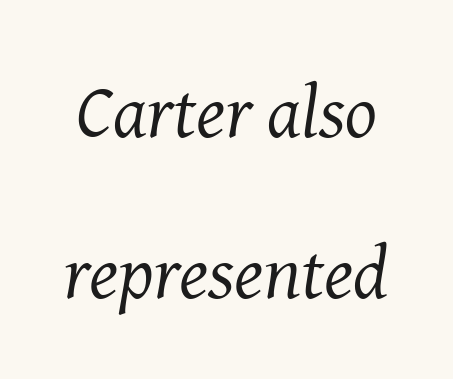
The image shows 75 px regular-weight serif type, italic (leaning right); set loose line spacing (2.15x), normal letter spacing, not underlined; medium stroke contrast and a medium x-height.
